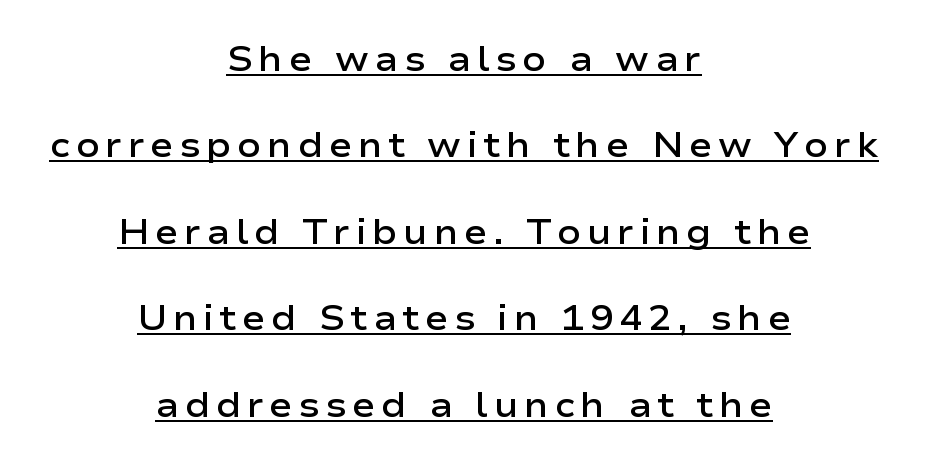
Q: Is the text bold? A: Semi-bold.
Q: Is the text italic (slanted)? A: No, it is upright.
Q: Is the typeface a serif or a sans-serif typeface? A: Sans-serif.
Q: Is the text underlined? A: Yes.
Q: How is the paragraph aligned? A: Centered.
Q: Is the spacing between lines tight, normal or loose? A: Loose.
Q: Width (condensed, normal, or wide)? A: Wide.
Q: Stroke contrast? A: Low.
Q: x-height? A: Medium.
Q: Monospaced? A: No.
